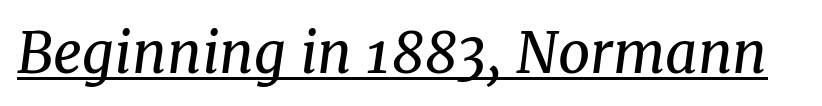
The image shows 56 px regular-weight serif type, italic (leaning right); set normal letter spacing, underlined; medium stroke contrast and a medium x-height.
